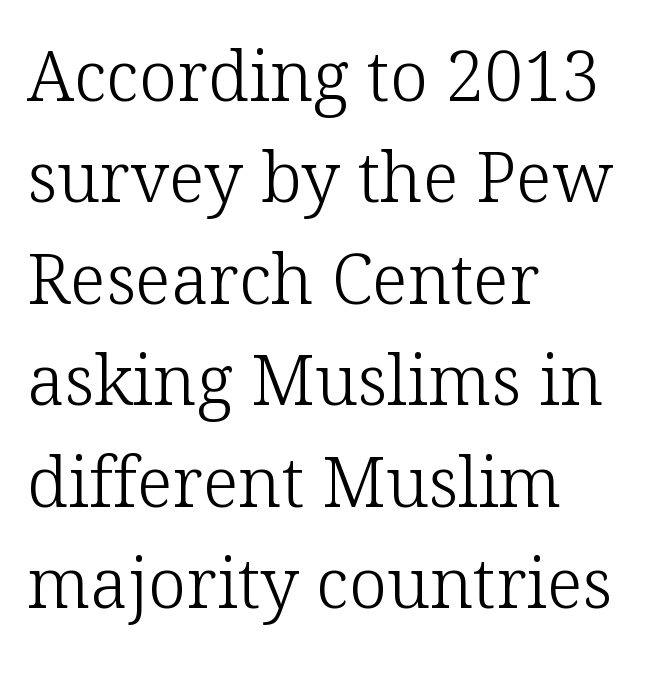
The image shows 69 px light serif type, upright; set left-aligned, normal line spacing (1.47x), normal letter spacing, not underlined; low stroke contrast and a medium x-height.
